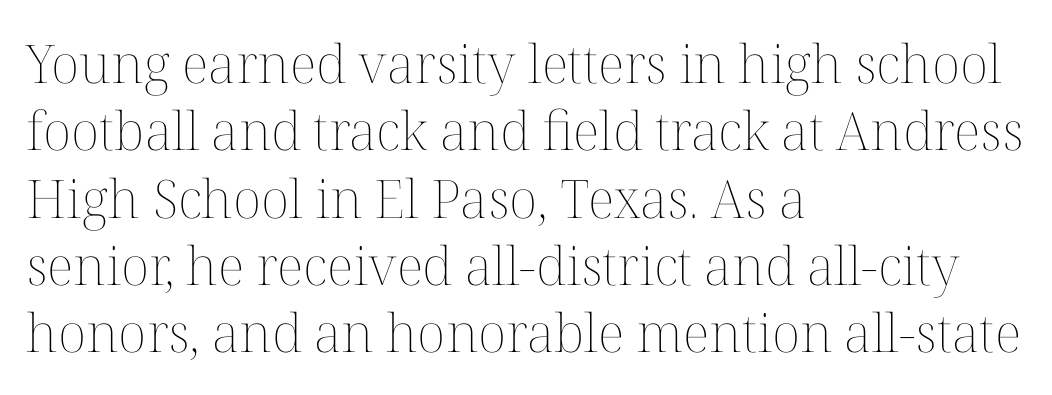
{"italic": "no", "bold": "no", "weight": "thin", "width": "normal", "stroke_contrast": "medium", "x_height": "medium", "monospaced": "no", "underline": "no", "align": "left", "line_spacing": "normal", "line_spacing_ratio": 1.27, "letter_spacing": "normal", "letter_spacing_em": 0.0, "glyph_px": 53}
